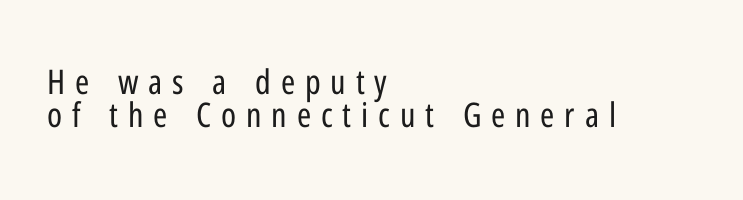
The image shows 34 px regular-weight, condensed sans-serif type, upright; set left-aligned, tight line spacing (0.97x), unusually wide letter spacing (+0.29 em), not underlined; low stroke contrast and a medium x-height.
